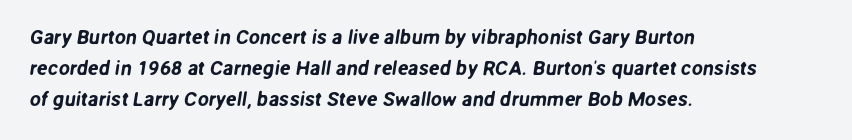
{"underline": "no", "align": "left", "line_spacing": "normal", "line_spacing_ratio": 1.54, "letter_spacing": "normal", "letter_spacing_em": 0.0, "glyph_px": 20}
